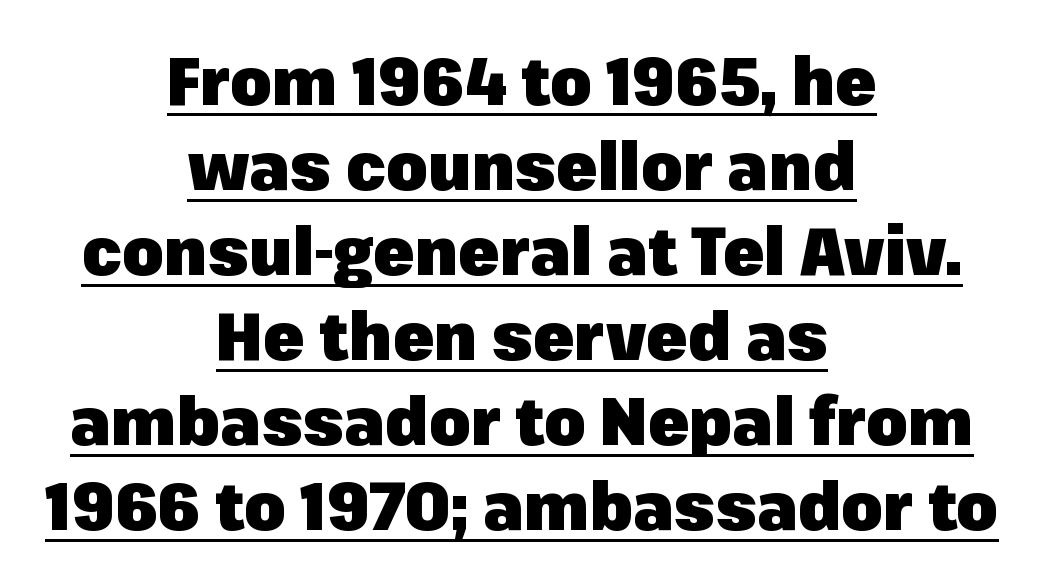
The image shows 67 px heavy sans-serif type, upright; set centered, normal line spacing (1.27x), normal letter spacing, underlined; low stroke contrast and a medium x-height.
